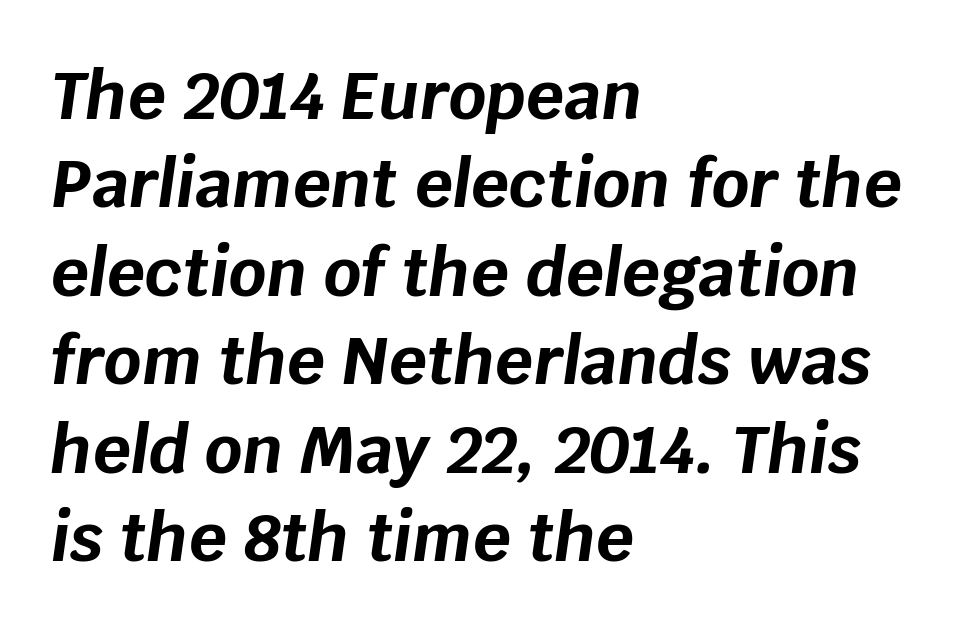
The image shows 66 px bold type, italic (leaning right); set left-aligned, normal line spacing (1.34x), normal letter spacing, not underlined; low stroke contrast and a large x-height.
